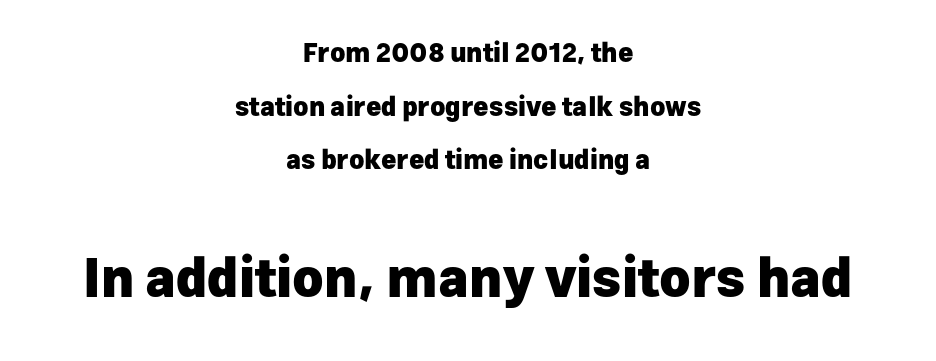
This rendering uses center alignment, leaving both contours irregular but symmetric. Plenty of ink on the page — the face is bold. The passage shown begins with its smaller block and ends with its larger one. I'd call this a sans setting — the letters go barefoot.
